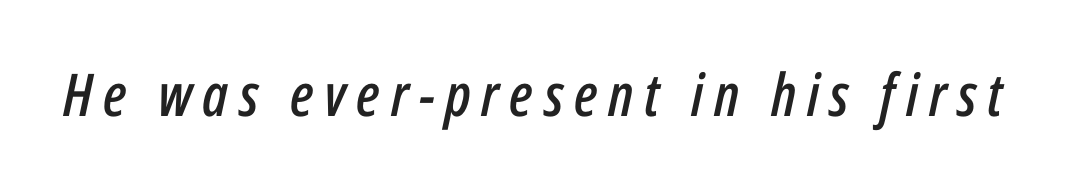
The image shows 59 px condensed type, italic (leaning right); set not underlined; low stroke contrast and a medium x-height.
